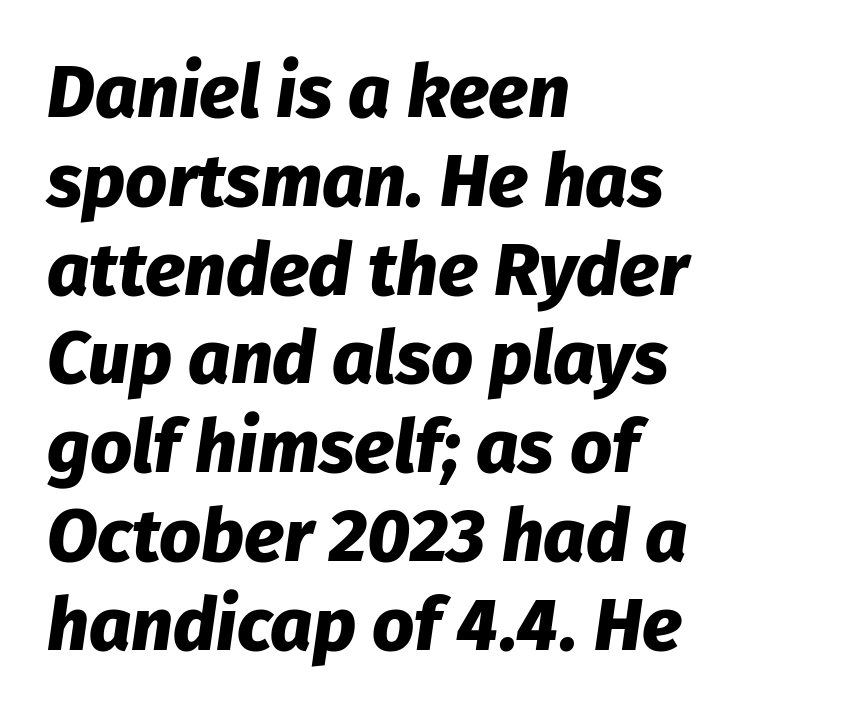
Each letter keeps its own natural width here, so spacing adapts to shape. The face used here has a pronounced slope to its letters. Between one letter and the next there's only the usual sliver of space. Weight: bold.
